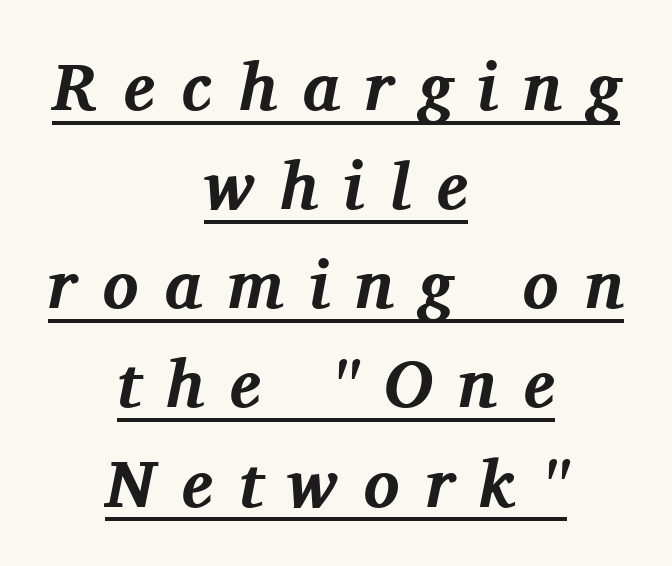
{"serif": "yes", "italic": "yes", "lean": "right", "slant_degrees": 11, "bold": "yes", "weight": "bold", "width": "normal", "stroke_contrast": "medium", "x_height": "medium", "monospaced": "no", "underline": "yes", "align": "center", "line_spacing": "normal", "line_spacing_ratio": 1.48, "letter_spacing": "wide", "letter_spacing_em": 0.38, "glyph_px": 67}
